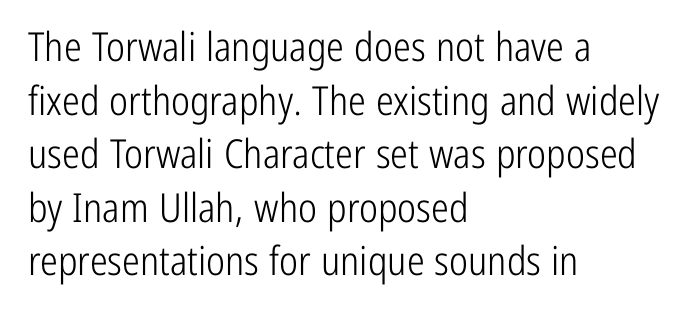
The image shows 40 px light, condensed sans-serif type, upright; set left-aligned, normal line spacing (1.34x), normal letter spacing, not underlined; low stroke contrast and a medium x-height.
